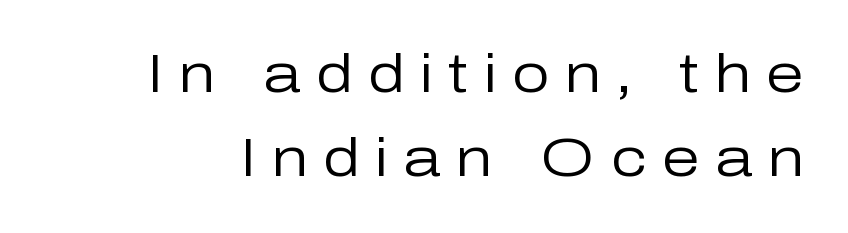
No chunkiness to these letters — they're not bold. Loose tracking; the words dissolve into strings of separated letters. Plain, unruled lines of type. Note the varied advance widths — an 'i' is clearly narrower than an 'm'. Nope, no serifs anywhere on these letters. This block has exactly the height ordinary leading produces.
